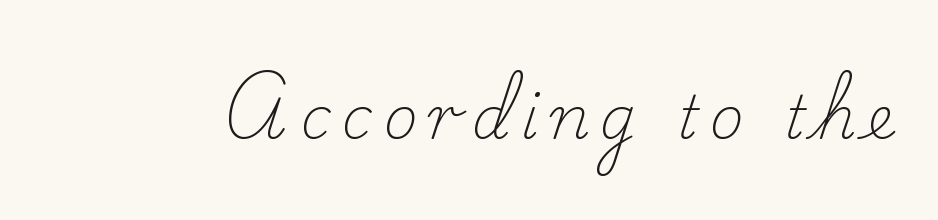
The image shows 59 px light serif type; set not underlined; low stroke contrast and a small x-height.
